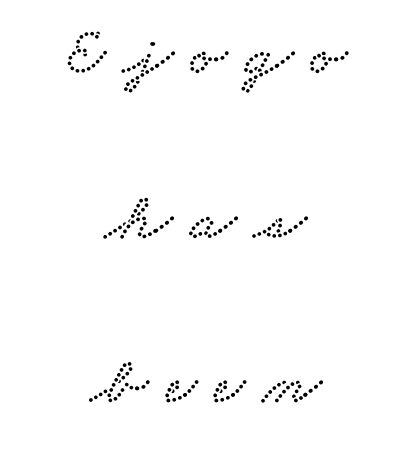
{"serif": "yes", "width": "wide", "stroke_contrast": "low", "x_height": "small", "monospaced": "no", "underline": "no", "align": "center", "line_spacing": "loose", "line_spacing_ratio": 2.42, "letter_spacing": "wide", "letter_spacing_em": 0.26, "glyph_px": 68}
